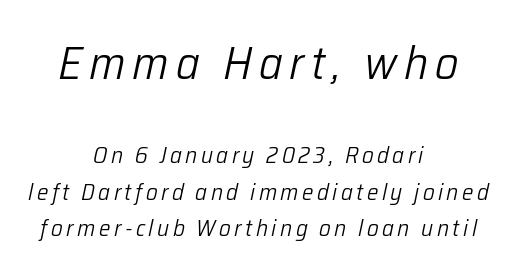
{"italic": "yes", "lean": "right", "slant_degrees": 12, "bold": "no", "weight": "light", "width": "normal", "stroke_contrast": "low", "x_height": "medium", "monospaced": "no", "underline": "no", "align": "center", "line_spacing": "normal", "line_spacing_ratio": 1.59, "larger_block": "first", "size_ratio": 2.0, "glyph_px": 46}
